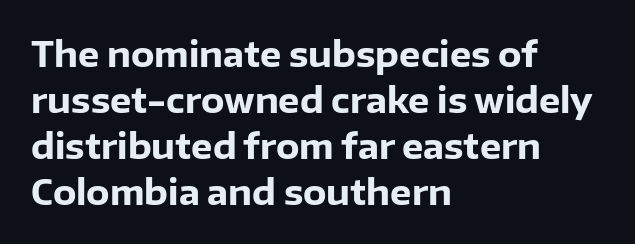
Q: Is the text bold? A: Yes.
Q: Is the text italic (slanted)? A: No, it is upright.
Q: Is the typeface a serif or a sans-serif typeface? A: Sans-serif.
Q: Is the text underlined? A: No.
Q: How is the paragraph aligned? A: Left-aligned.
Q: Is the spacing between letters normal or unusually wide? A: Normal.
Q: Is the spacing between lines tight, normal or loose? A: Normal.
Q: Width (condensed, normal, or wide)? A: Normal.
Q: Stroke contrast? A: Low.
Q: x-height? A: Medium.
Q: Monospaced? A: No.
